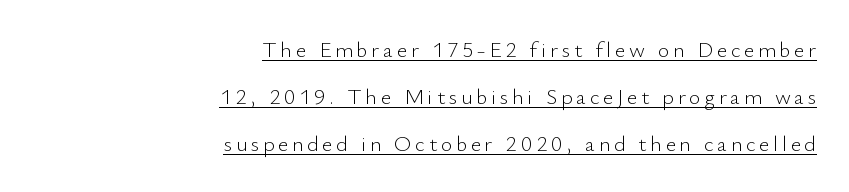
The image shows 22 px text type, upright; set right-aligned, loose line spacing (2.14x), underlined.
